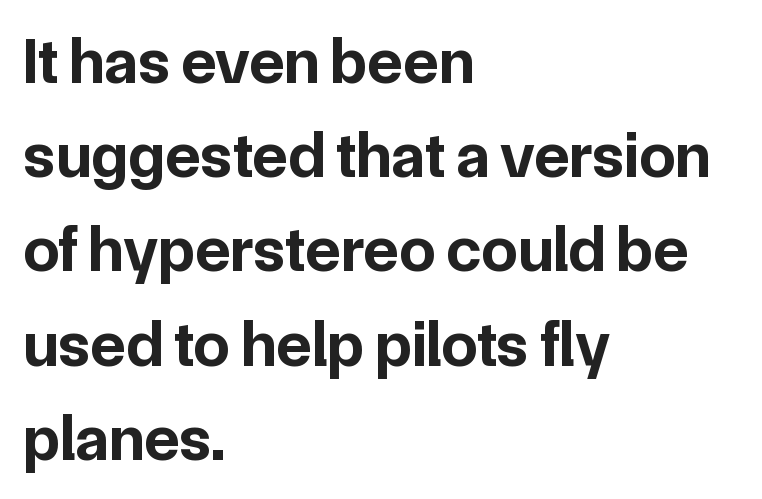
The gap between lines stays unmarked. Do the characters align in a grid? No, the font is proportional. Leading matches the norm, producing a regular column. Note: no serifs on the glyphs. Each line starts at the same left margin while the right side varies. These words are printed bold, with thick strokes throughout.
